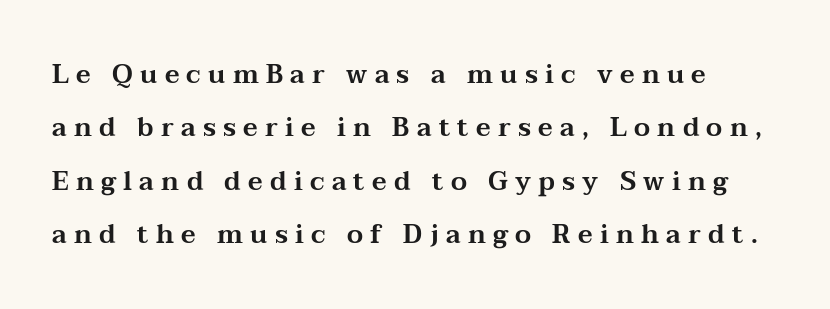
The image shows 26 px text type, upright; set loose line spacing (2.05x), unusually wide letter spacing (+0.28 em), not underlined.
